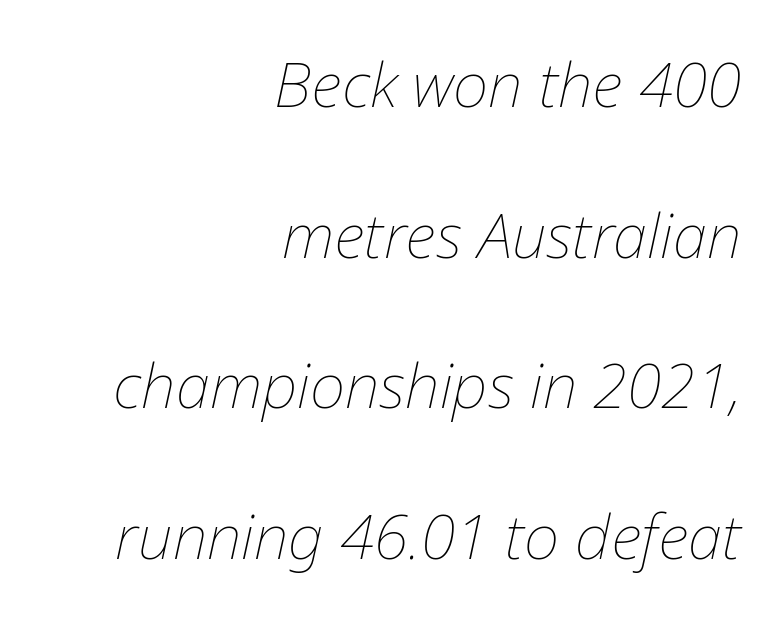
{"italic": "yes", "lean": "right", "slant_degrees": 12, "bold": "no", "weight": "thin", "width": "normal", "stroke_contrast": "low", "x_height": "medium", "monospaced": "no", "underline": "no", "align": "right", "line_spacing": "loose", "line_spacing_ratio": 2.43, "letter_spacing": "normal", "letter_spacing_em": 0.0, "glyph_px": 62}
